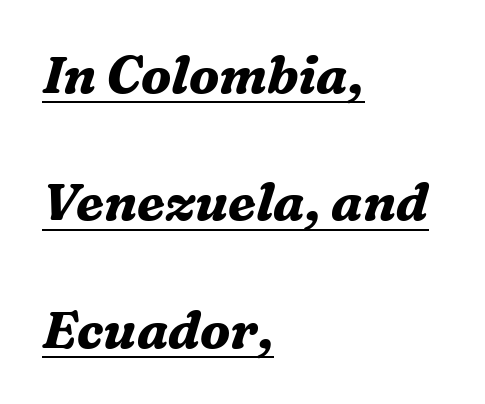
In designer terms, the underline attribute is active on this setting. Does the lettering tilt? It does — this is italic. Serif or sans? Serif — the stroke terminals have little feet. You could not count columns in this text — the font is proportionally spaced. Summary of weight: heavy, a full bold.
